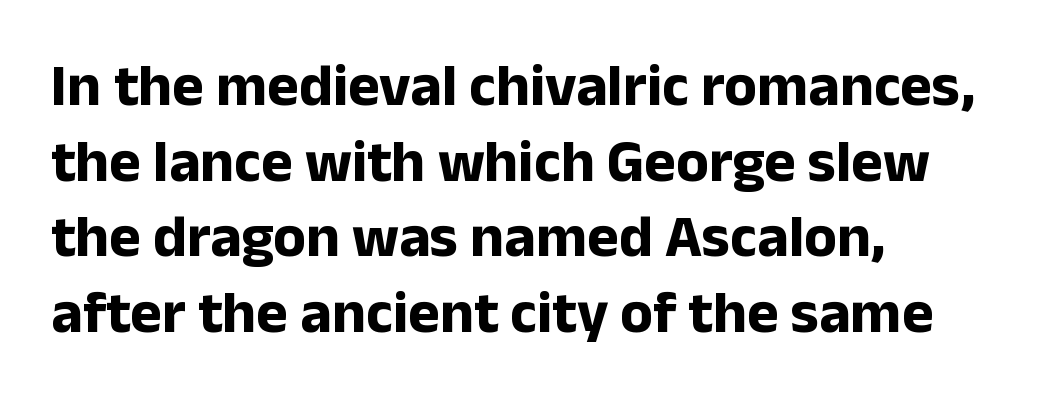
The image shows 60 px bold sans-serif type, upright; set left-aligned, normal line spacing (1.26x), normal letter spacing, not underlined; low stroke contrast and a medium x-height.
